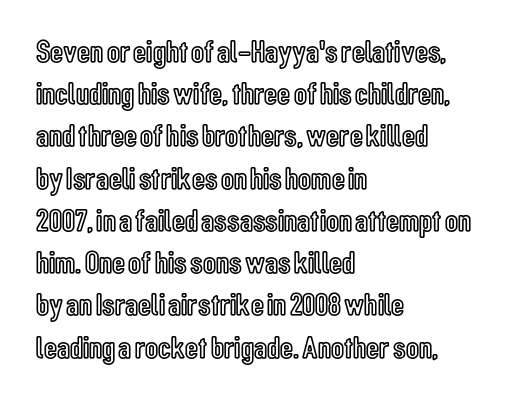
{"italic": "no", "width": "condensed", "x_height": "medium", "monospaced": "no", "underline": "no", "align": "left", "line_spacing": "normal", "line_spacing_ratio": 1.32, "letter_spacing": "normal", "letter_spacing_em": 0.0, "glyph_px": 32}
